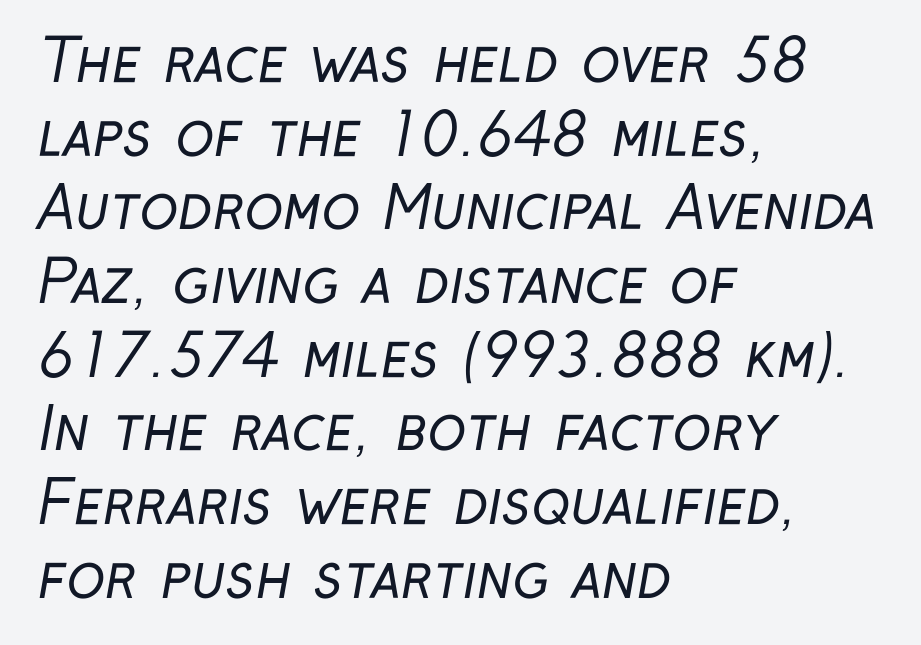
The image shows 58 px regular-weight, condensed sans-serif type; set left-aligned, normal line spacing (1.27x), normal letter spacing, not underlined; low stroke contrast and a medium x-height.
